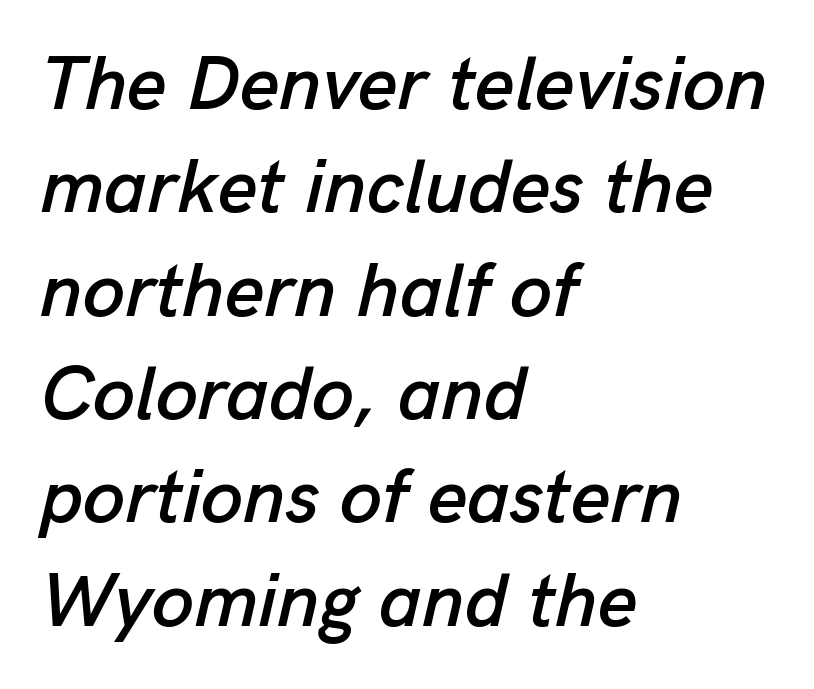
{"italic": "yes", "lean": "right", "slant_degrees": 13, "width": "normal", "stroke_contrast": "low", "x_height": "medium", "monospaced": "no", "underline": "no", "align": "left", "line_spacing": "normal", "line_spacing_ratio": 1.36, "letter_spacing": "normal", "letter_spacing_em": 0.0, "glyph_px": 76}
